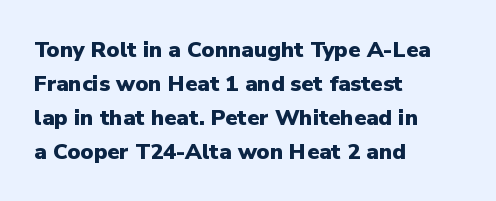
{"italic": "no", "bold": "yes", "underline": "no", "align": "left", "line_spacing": "normal", "line_spacing_ratio": 1.54, "letter_spacing": "normal", "letter_spacing_em": 0.0, "glyph_px": 22}
